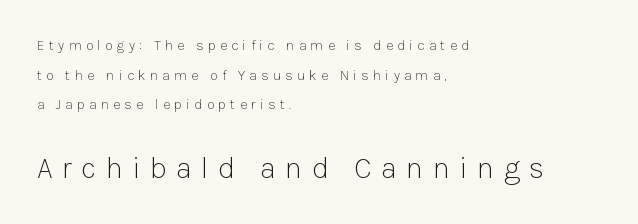
The rendering inserts visible extra space after every character. Nothing sits at the stroke ends, so this counts as sans-serif. Proportional: the letters do not fall into vertical columns. The baseline area is clear. The composition opens small and finishes big. The typography opts for an upright posture over an oblique one.
